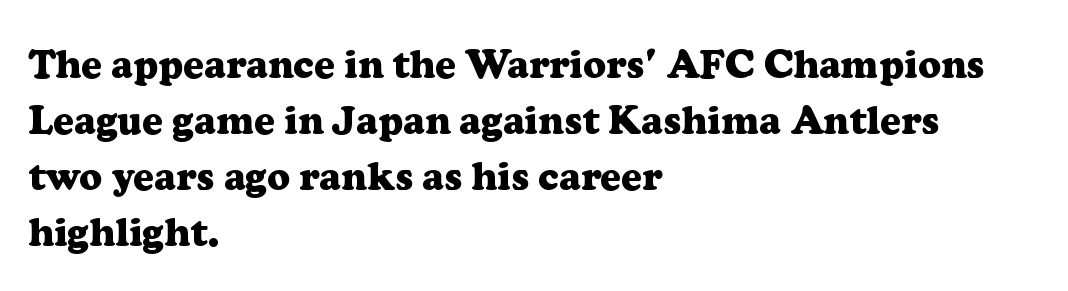
The ragged edge is on the right, which tells us the setting is flush left. The rendering uses natural spacing where letterforms have individual widths. Typographically, this falls in the serif category. The strip under each line holds only bare page. The face used here has the dense, thick strokes of a bold. The letters stand straight up with perfectly vertical stems.
